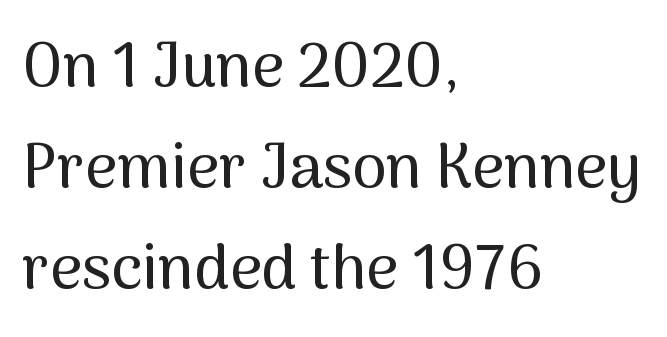
{"serif": "no", "italic": "no", "width": "normal", "stroke_contrast": "medium", "x_height": "medium", "monospaced": "no", "underline": "no", "align": "left", "line_spacing": "normal", "line_spacing_ratio": 1.63, "letter_spacing": "normal", "letter_spacing_em": 0.0, "glyph_px": 62}
